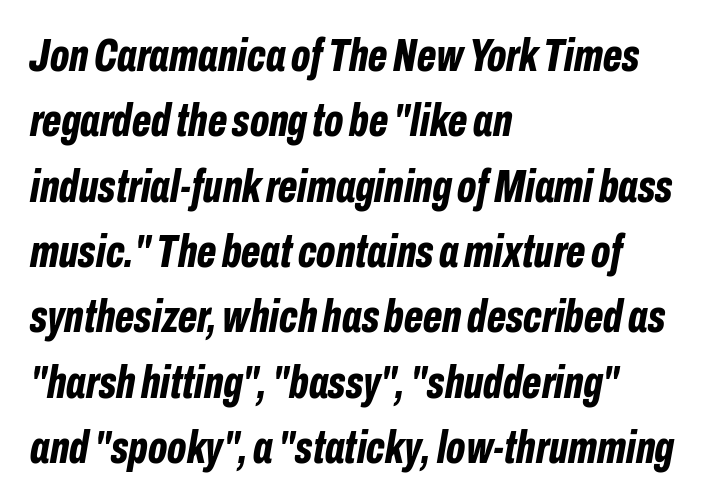
The image shows 46 px bold, condensed type, italic (leaning right); set left-aligned, normal line spacing (1.42x), normal letter spacing, not underlined; low stroke contrast and a medium x-height.
